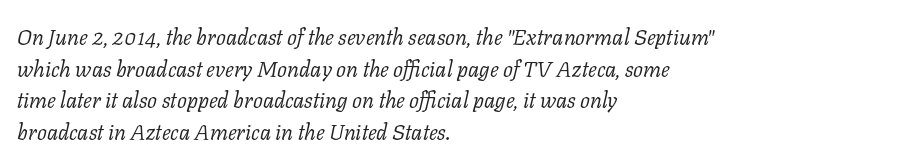
The passage shown is not bold in any degree. Notice how the passage keeps a crisp vertical edge on the left only. The leading is moderate, giving the passage an even texture. The strip under each line holds only bare page.
